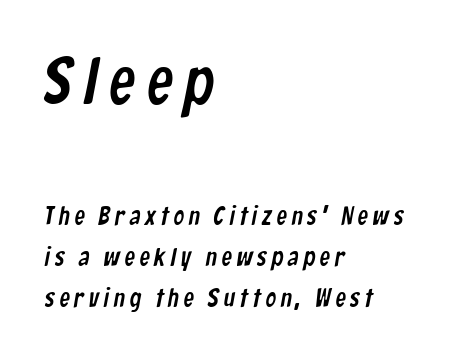
{"serif": "no", "width": "condensed", "stroke_contrast": "low", "x_height": "medium", "monospaced": "no", "underline": "no", "align": "left", "line_spacing": "normal", "line_spacing_ratio": 1.58, "larger_block": "first", "size_ratio": 2.54, "glyph_px": 66}
